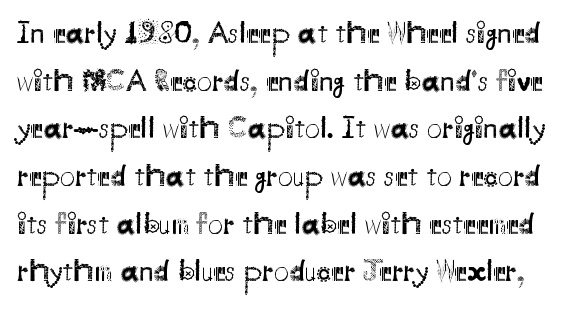
A typesetter would call this zero additional tracking. Typographically, this falls in the sans-serif category. The face used here is proportionally spaced, like ordinary book or web type. This sample keeps an unexceptional amount of space between lines.
